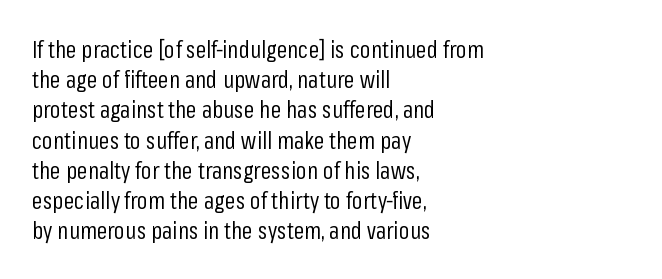
{"italic": "no", "bold": "no", "underline": "no", "align": "left", "line_spacing": "normal", "line_spacing_ratio": 1.26, "letter_spacing": "normal", "letter_spacing_em": 0.0, "glyph_px": 24}
